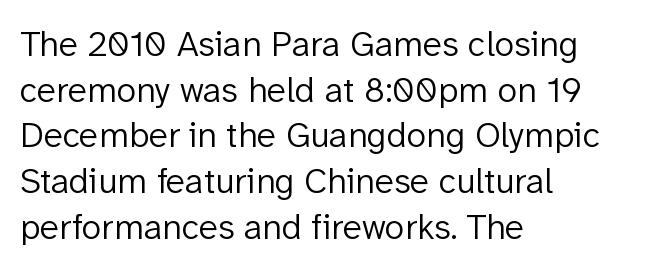
The cut favours lightness, reaching ordinary text weight at its darkest. Think of a printed novel: that variable character pitch is what you see here. The passage is arranged the way most books set body copy — flush left. This rendering features lettering with no underline.
